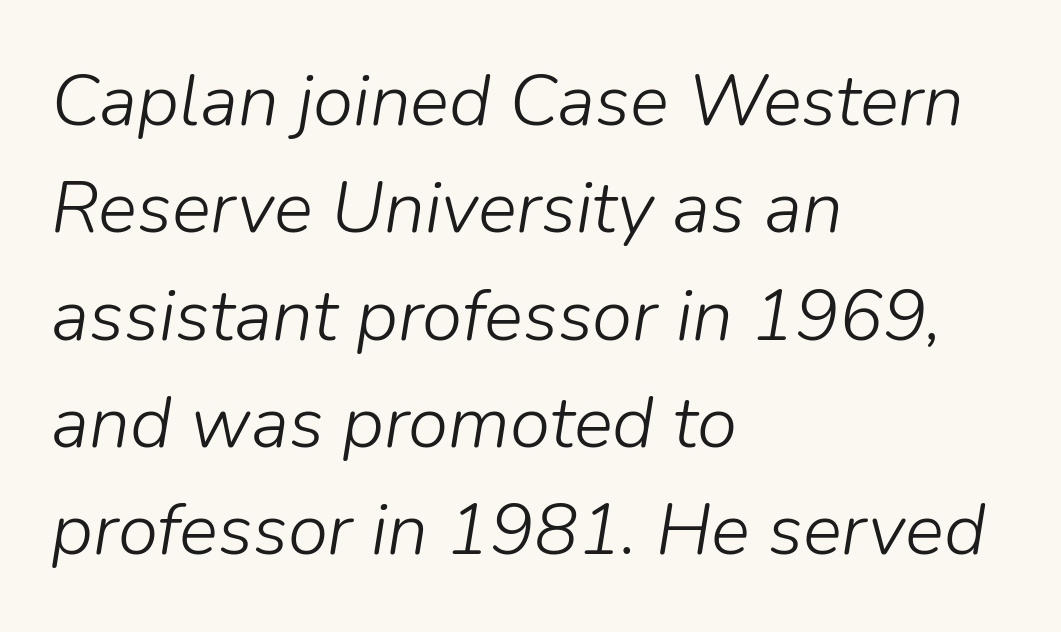
A clean baseline with only descenders dipping below it. In terms of leading, this rendering sits right in the middle. Horizontal alignment here is leftward, the default for most running prose. The letters sit at their default tracking, neither squeezed nor spread.
